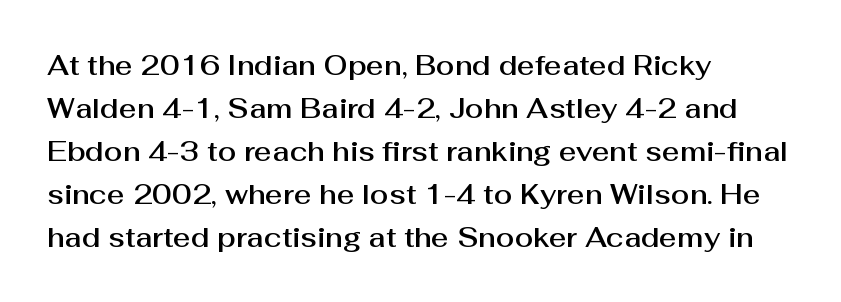
Notice how descenders clear the ascenders below comfortably — that's standard leading. Rendered with straight, roman letterforms. These lines keep a tight, regular rhythm from letter to letter. Only glyphs here, with clear space below each row. Line beginnings align vertically; line endings do not.
